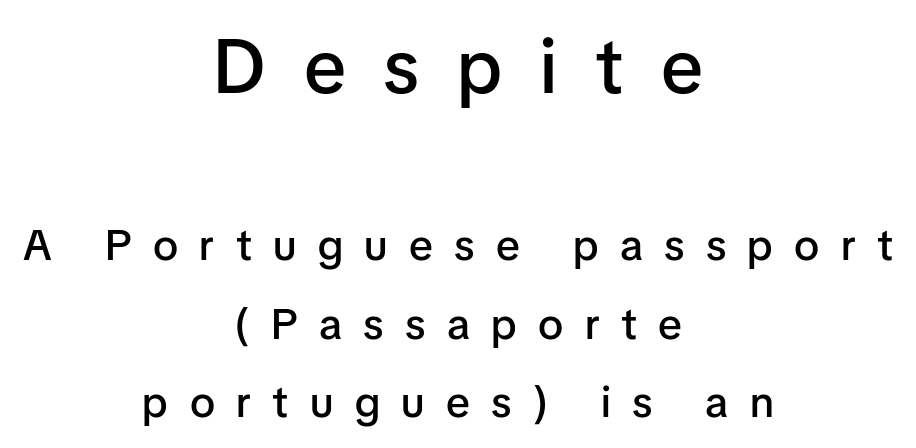
The image shows 76 px semibold sans-serif type, upright; set centered, line spacing 1.83x, unusually wide letter spacing (+0.5 em), not underlined; the first (top) block is 1.77x larger; low stroke contrast and a medium x-height.
